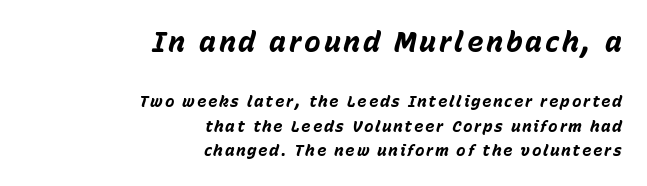
Beneath every word, the page is bare. The letters advance in unequal steps, a hallmark of proportional type. Here the first block reads like a headline and the second like body copy. Interline gaps are of average width in this sample.
